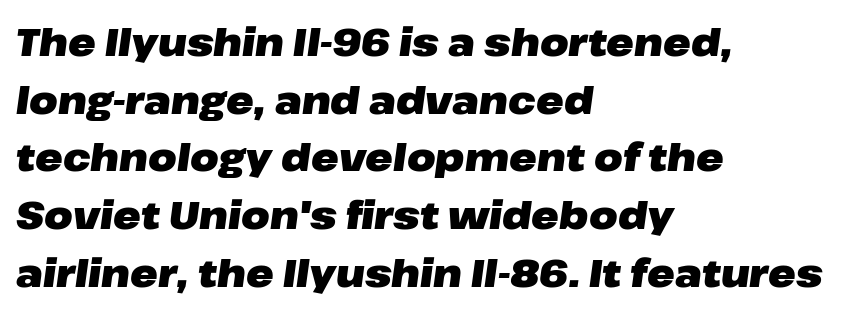
The image shows 37 px heavy, wide type, italic (leaning right); set left-aligned, normal line spacing (1.56x), normal letter spacing, not underlined; low stroke contrast and a medium x-height.
